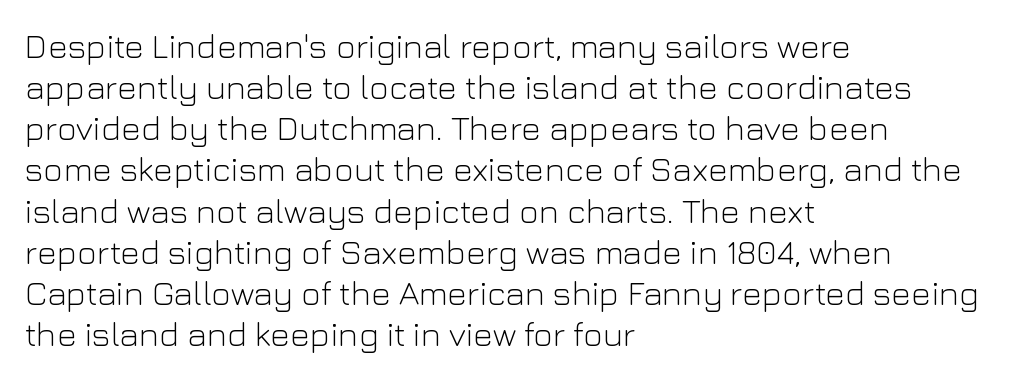
{"serif": "no", "italic": "no", "bold": "no", "weight": "light", "width": "normal", "stroke_contrast": "low", "x_height": "medium", "monospaced": "no", "underline": "no", "align": "left", "line_spacing_ratio": 1.21, "letter_spacing": "normal", "letter_spacing_em": 0.0, "glyph_px": 34}
